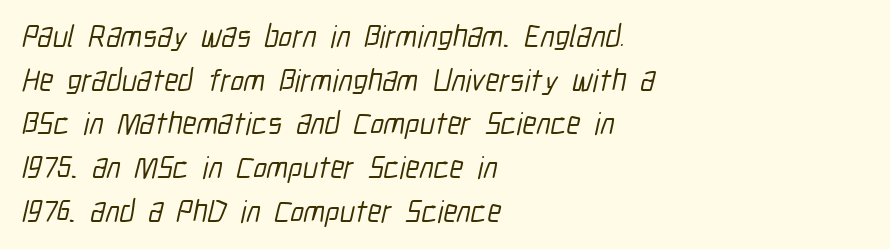
The image shows 31 px condensed sans-serif type; set left-aligned, normal line spacing (1.41x), normal letter spacing, not underlined; low stroke contrast and a medium x-height.
